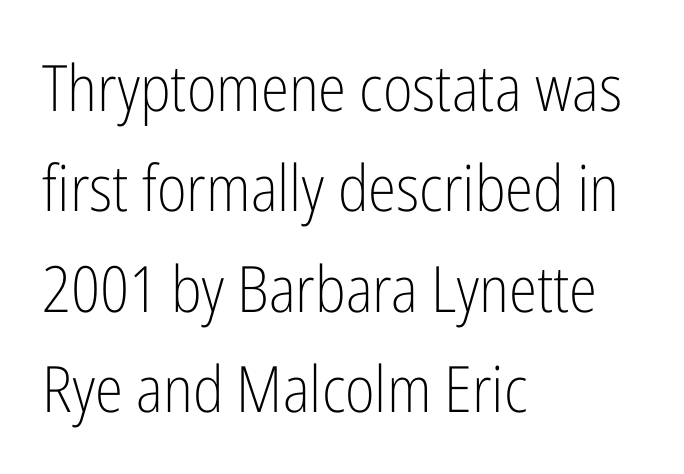
Notice how descenders clear the ascenders below comfortably — that's standard leading. Any mark beneath the type? The region is blank. Nothing unusual about the tracking: characters are spaced as the font intends. Spacing verdict: proportional, widths tailored to each character.
